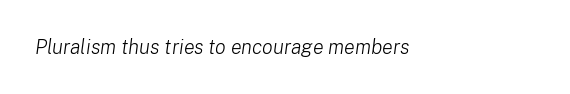
Q: Is the text bold? A: No.
Q: Is the text italic (slanted)? A: Yes, it leans right by about 8 degrees.
Q: Is the text underlined? A: No.
Q: How is the paragraph aligned? A: Left-aligned.
Q: Is the spacing between letters normal or unusually wide? A: Normal.
